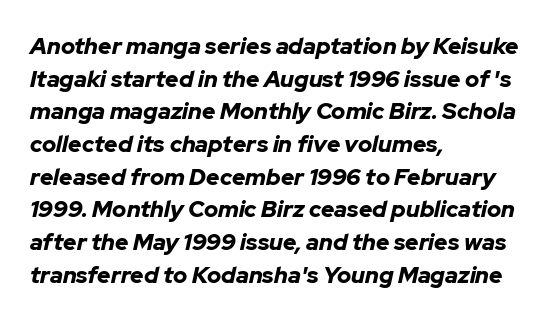
The image shows 23 px bold type, italic (leaning right); set left-aligned, normal line spacing (1.42x), normal letter spacing, not underlined.
